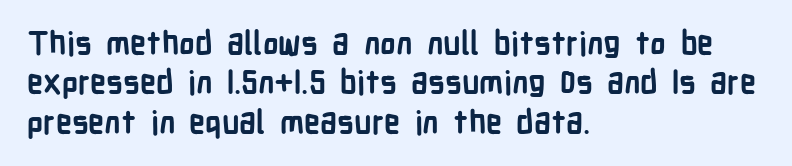
The image shows 32 px semibold, condensed sans-serif type, upright; set left-aligned, line spacing 1.23x, normal letter spacing, not underlined; low stroke contrast and a medium x-height.
